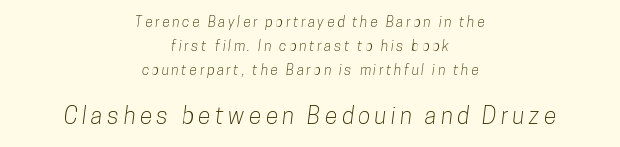
Q: Is the text underlined? A: No.
Q: How is the paragraph aligned? A: Centered.
Q: Which block of text is set in a larger size, the first (top) or the second (bottom)? A: The second (bottom) one.
